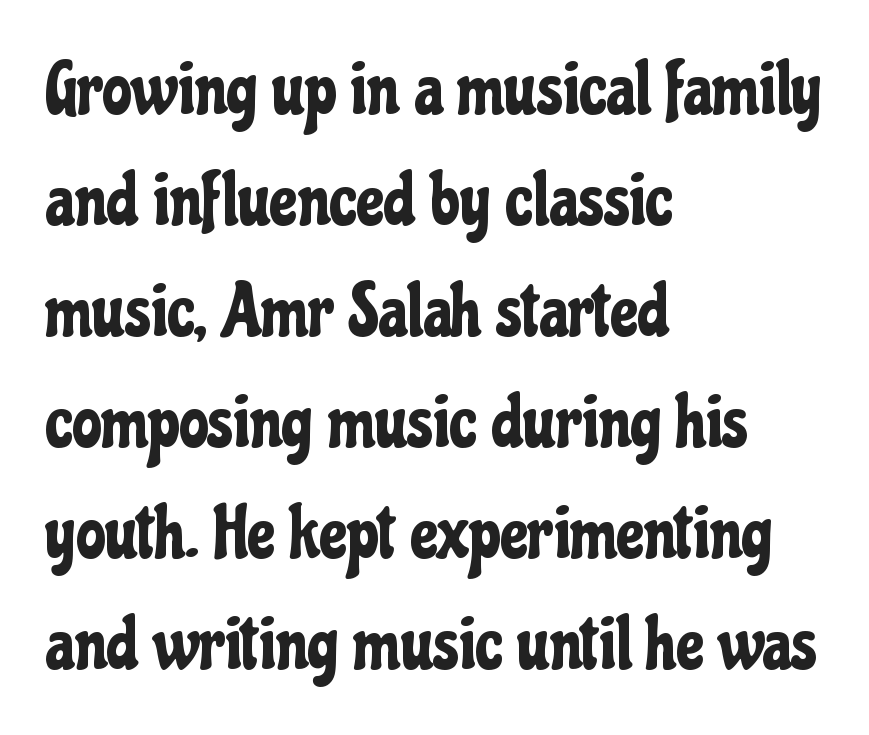
Q: Is the text italic (slanted)? A: No, it is upright.
Q: Is the typeface a serif or a sans-serif typeface? A: Sans-serif.
Q: Is the text underlined? A: No.
Q: How is the paragraph aligned? A: Left-aligned.
Q: Is the spacing between letters normal or unusually wide? A: Normal.
Q: Is the spacing between lines tight, normal or loose? A: Normal.
Q: Width (condensed, normal, or wide)? A: Condensed.
Q: Stroke contrast? A: Low.
Q: x-height? A: Medium.
Q: Monospaced? A: No.
